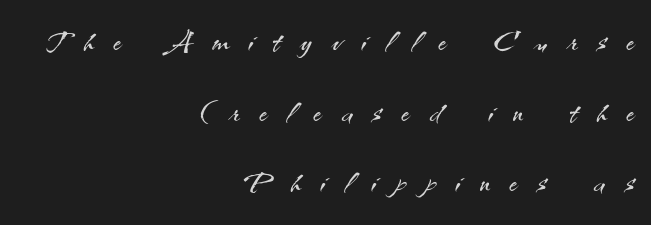
Horizontal bands of white between lines are of average thickness. Proportional: the letters do not fall into vertical columns. This rendering employs a face without finishing strokes, i.e., a sans-serif. This sample uses expanded letter spacing, leaving extra air between glyphs. The rag falls on the left side of this text block.
